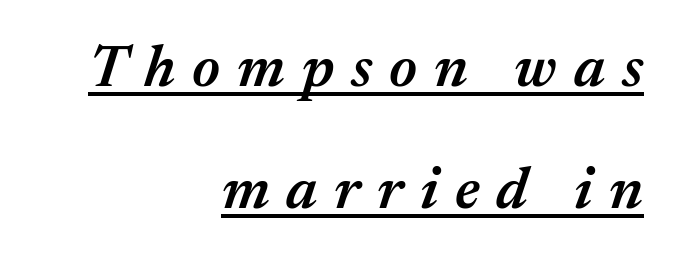
{"italic": "yes", "lean": "right", "slant_degrees": 17, "bold": "semi", "weight": "semibold", "width": "normal", "stroke_contrast": "medium", "x_height": "medium", "monospaced": "no", "underline": "yes", "align": "right", "line_spacing": "loose", "line_spacing_ratio": 2.03, "letter_spacing": "wide", "letter_spacing_em": 0.28, "glyph_px": 60}
